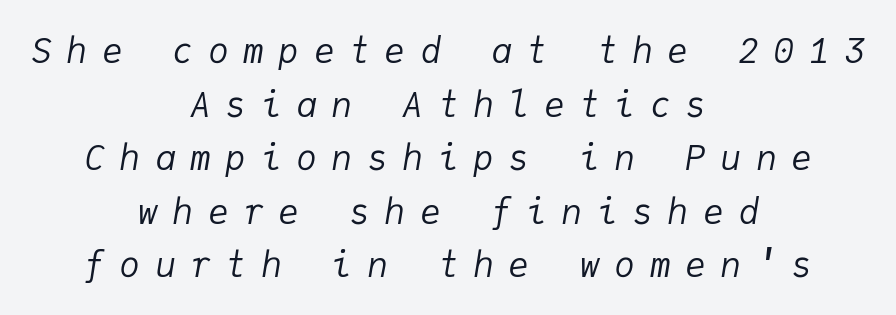
Q: Is the text bold? A: No.
Q: Is the text italic (slanted)? A: Yes, it leans right by about 9 degrees.
Q: Is the text underlined? A: No.
Q: How is the paragraph aligned? A: Centered.
Q: Is the spacing between letters normal or unusually wide? A: Unusually wide.
Q: Is the spacing between lines tight, normal or loose? A: Normal.
Q: Width (condensed, normal, or wide)? A: Normal.
Q: Stroke contrast? A: Low.
Q: x-height? A: Medium.
Q: Monospaced? A: Yes.
